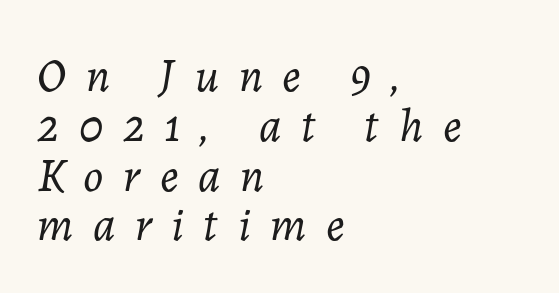
Weight: in the light-to-regular range. The passage shown stacks its lines with hardly any gap. The lines are quadded left. Designer's note — italics engaged.
